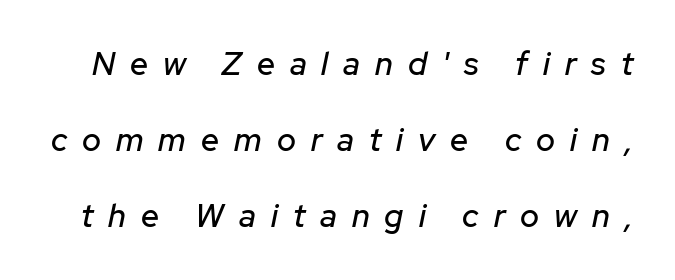
Leading is clearly above the norm, producing a sparse column. A typesetter would call this heavily tracked-out type. Looks like regular typesetting: each glyph gets only the width it needs. The glyphs look as if they've been sheared to an angle.
